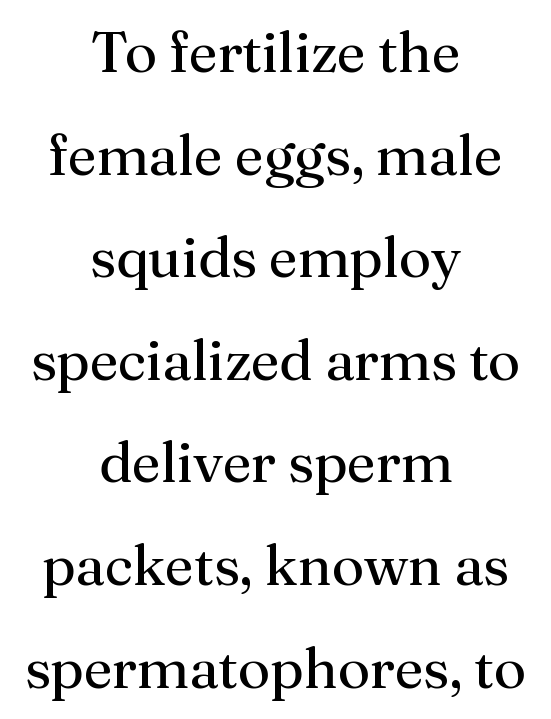
{"serif": "yes", "italic": "no", "bold": "no", "weight": "regular", "width": "normal", "stroke_contrast": "medium", "x_height": "medium", "monospaced": "no", "underline": "no", "align": "center", "line_spacing_ratio": 1.8, "letter_spacing": "normal", "letter_spacing_em": 0.0, "glyph_px": 57}
